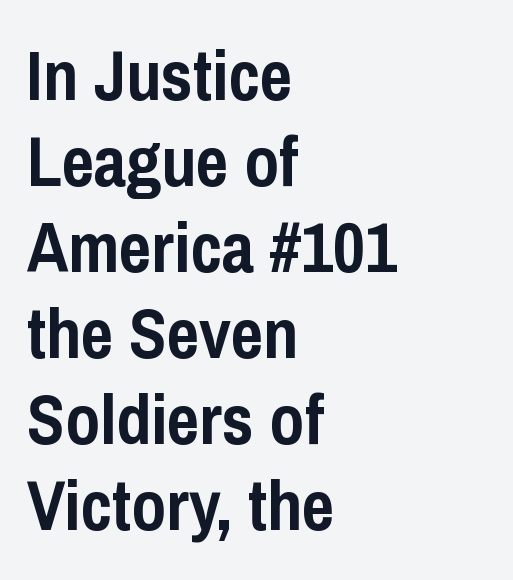
Unlike italic type, these characters show no tilt at all. The rendering anchors every line to the left-hand side. Is this a fixed-width face? No — the glyphs have proportional, varying widths. Descenders hang freely into open space. Thick stems and heavy bowls — unmistakably bold. Regarding serifs, this sample does without them.
